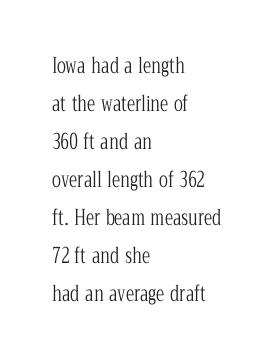
The image shows 21 px text type, upright; set left-aligned, line spacing 1.81x, normal letter spacing, not underlined.
